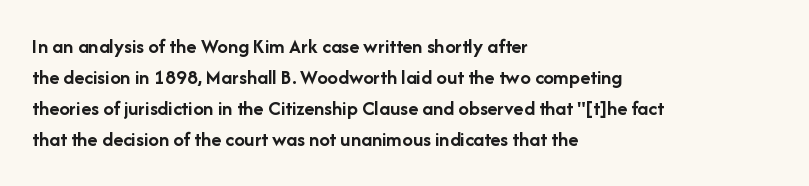
{"italic": "no", "bold": "yes", "underline": "no", "align": "left", "line_spacing": "normal", "line_spacing_ratio": 1.48, "letter_spacing": "normal", "letter_spacing_em": 0.0, "glyph_px": 21}
